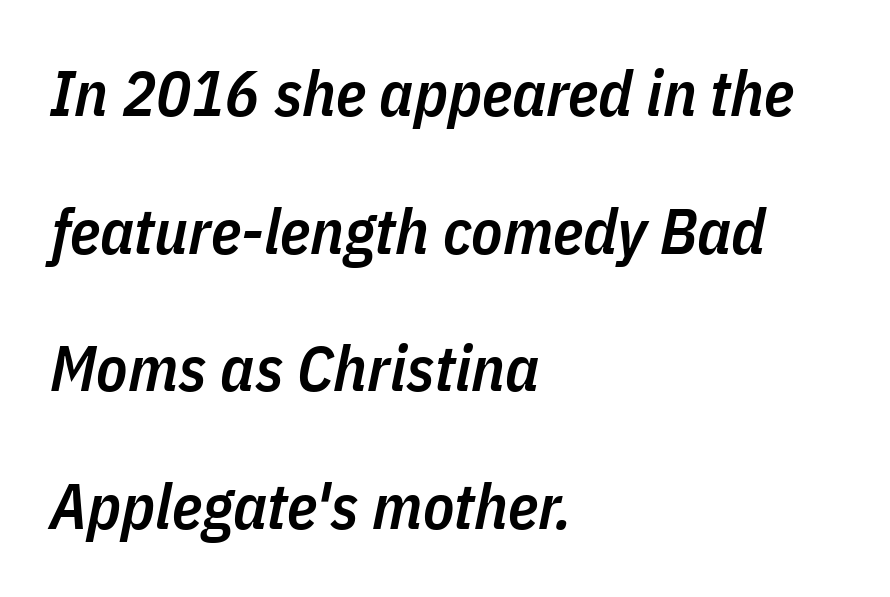
{"italic": "yes", "lean": "right", "slant_degrees": 11, "bold": "semi", "weight": "semibold", "width": "condensed", "stroke_contrast": "low", "x_height": "medium", "monospaced": "no", "underline": "no", "align": "left", "line_spacing": "loose", "line_spacing_ratio": 2.15, "letter_spacing": "normal", "letter_spacing_em": 0.0, "glyph_px": 64}
